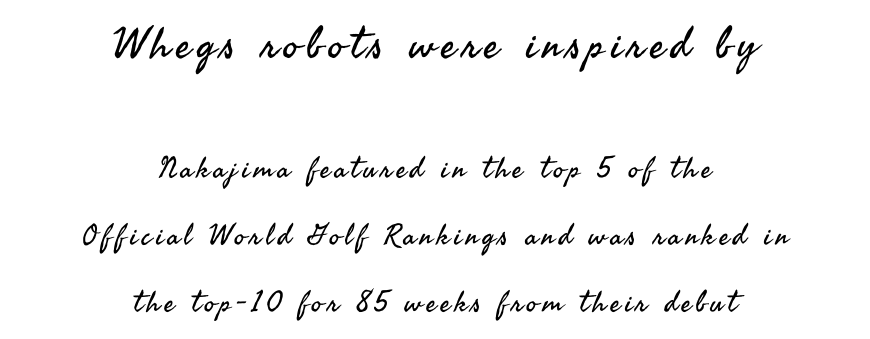
The image shows 43 px regular-weight sans-serif type; set centered, loose line spacing (2.3x), not underlined; the first (top) block is 1.48x larger; medium stroke contrast and a small x-height.
